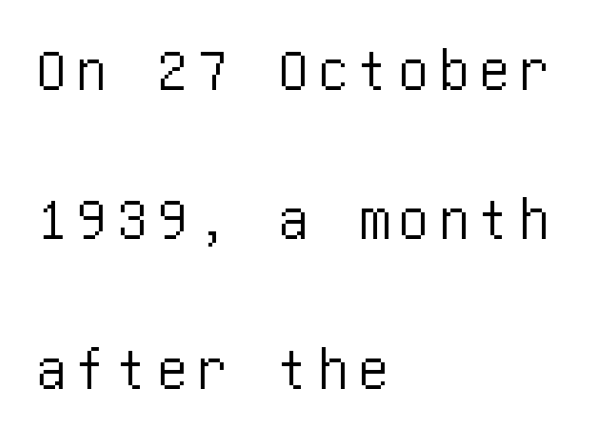
{"serif": "no", "italic": "no", "width": "condensed", "stroke_contrast": "low", "x_height": "large", "underline": "no", "align": "left", "line_spacing": "loose", "line_spacing_ratio": 2.45, "glyph_px": 61}
